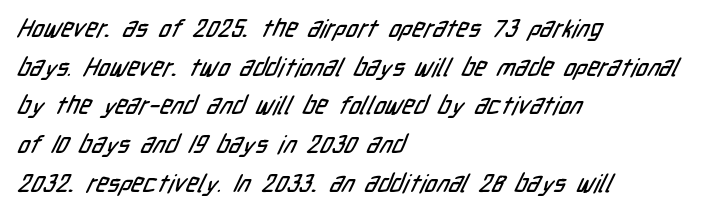
The image shows 25 px text type; set left-aligned, normal line spacing (1.55x), normal letter spacing, not underlined.
